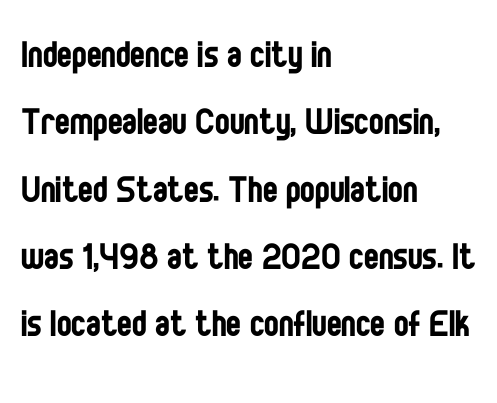
The image shows 44 px regular-weight, condensed sans-serif type, upright; set left-aligned, normal line spacing (1.53x), normal letter spacing, not underlined; low stroke contrast and a large x-height.
